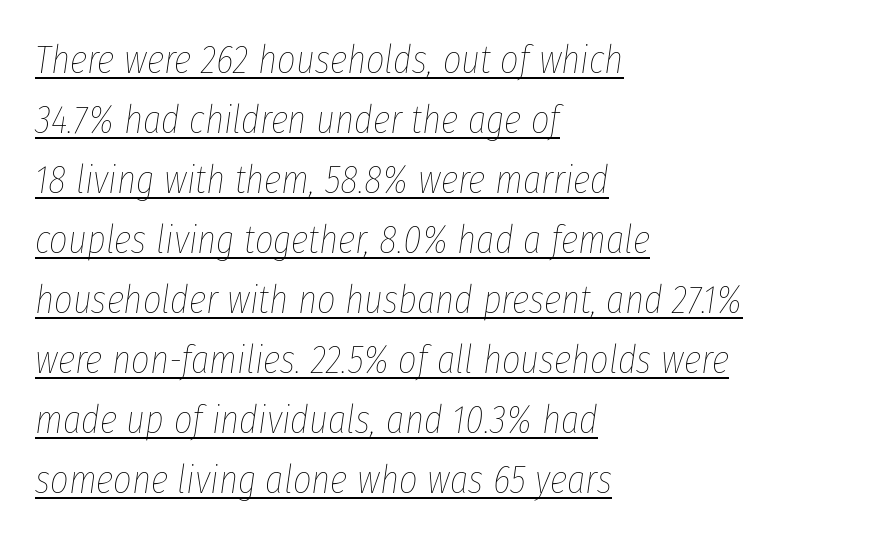
The image shows 40 px thin, condensed type, italic (leaning right); set left-aligned, normal line spacing (1.5x), normal letter spacing, underlined; low stroke contrast and a medium x-height.
